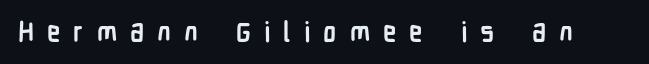
The image shows 27 px bold type, upright; set unusually wide letter spacing (+0.48 em), not underlined.
